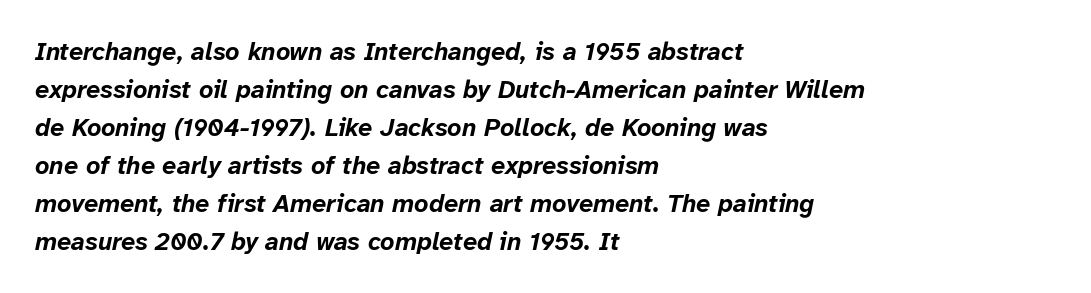
What stands out about the letter spacing? Nothing — it is the standard amount. The block of text has a typical density, with ordinary space between rows. Caption: bold face, heavy strokes. The specimen omits any rule beneath the text block's lines. Line starts are locked; line ends wander. Yep, that's italic — everything's leaning.
